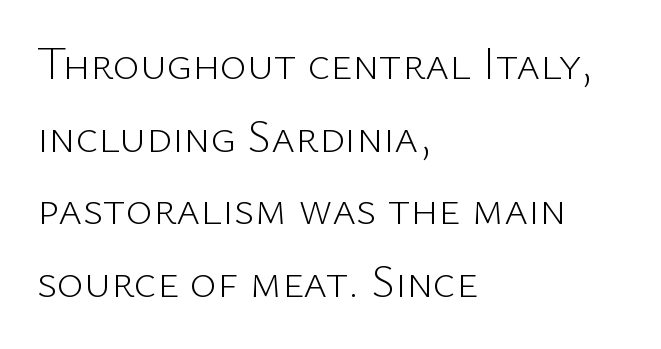
{"serif": "no", "italic": "no", "bold": "no", "weight": "light", "width": "normal", "stroke_contrast": "low", "x_height": "medium", "monospaced": "no", "underline": "no", "align": "left", "line_spacing": "normal", "line_spacing_ratio": 1.58, "letter_spacing": "normal", "letter_spacing_em": 0.0, "glyph_px": 46}
